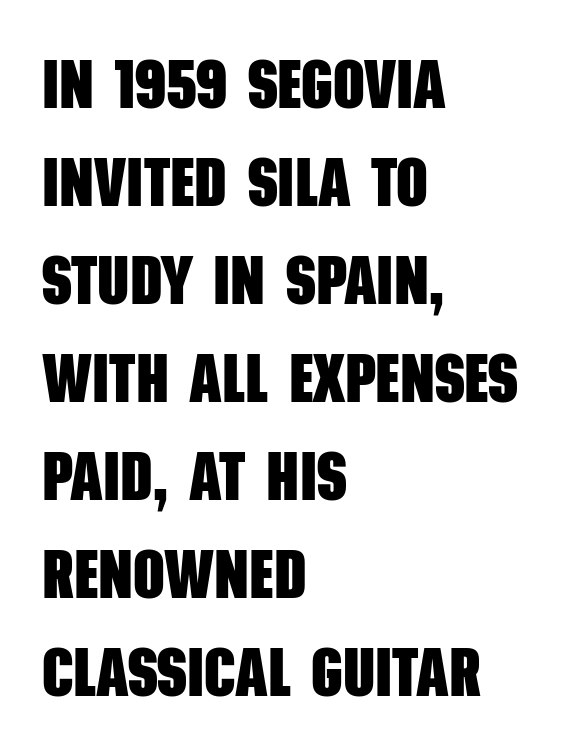
Caption: standard tracking, unaltered. Short and long lines alike share a common starting point at left. Successive baselines arrive at the customary interval. Character widths vary here, with narrow letters taking less room than wide ones. The font family rendered here belongs to the sans-serif group.
